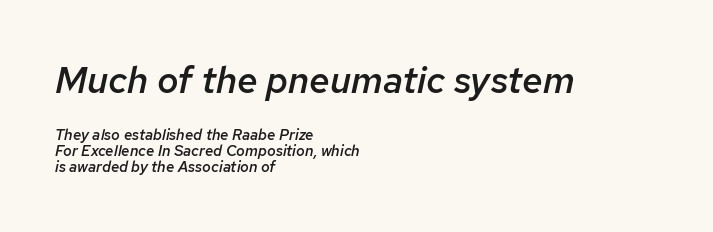
The image shows 37 px semibold type, italic (leaning right); set left-aligned, tight line spacing (1.06x), normal letter spacing, not underlined; the first (top) block is 2.47x larger; low stroke contrast and a medium x-height.
